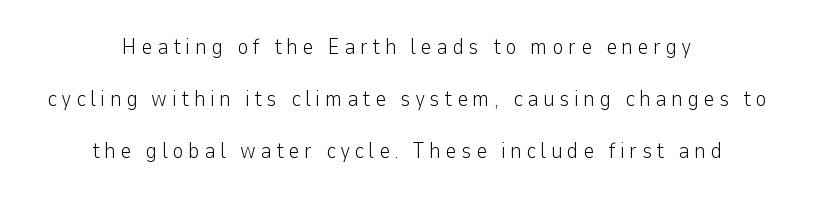
{"italic": "no", "bold": "no", "underline": "no", "align": "center", "line_spacing": "loose", "line_spacing_ratio": 2.36, "letter_spacing": "wide", "letter_spacing_em": 0.2, "glyph_px": 22}
